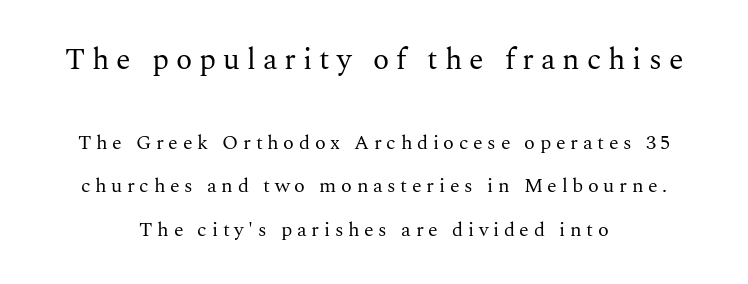
{"serif": "yes", "italic": "no", "bold": "no", "weight": "regular", "width": "normal", "stroke_contrast": "medium", "x_height": "medium", "monospaced": "no", "underline": "no", "align": "center", "line_spacing": "loose", "line_spacing_ratio": 2.19, "letter_spacing": "wide", "letter_spacing_em": 0.23, "larger_block": "first", "size_ratio": 1.5, "glyph_px": 30}
